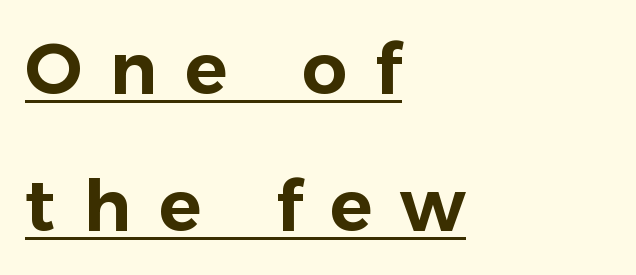
Q: Is the text italic (slanted)? A: No, it is upright.
Q: Is the typeface a serif or a sans-serif typeface? A: Sans-serif.
Q: Is the text underlined? A: Yes.
Q: How is the paragraph aligned? A: Left-aligned.
Q: Is the spacing between letters normal or unusually wide? A: Unusually wide.
Q: Is the spacing between lines tight, normal or loose? A: Loose.
Q: Width (condensed, normal, or wide)? A: Normal.
Q: Stroke contrast? A: Low.
Q: x-height? A: Medium.
Q: Monospaced? A: No.
